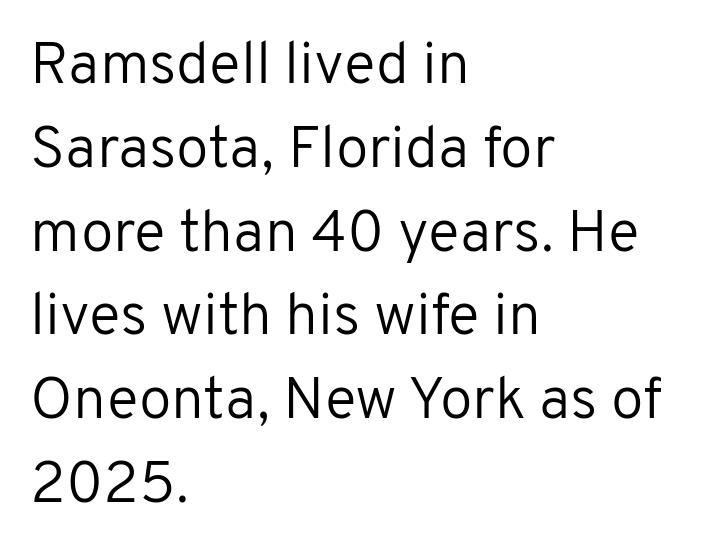
The image shows 59 px regular-weight sans-serif type, upright; set left-aligned, normal line spacing (1.42x), normal letter spacing, not underlined; low stroke contrast and a medium x-height.
